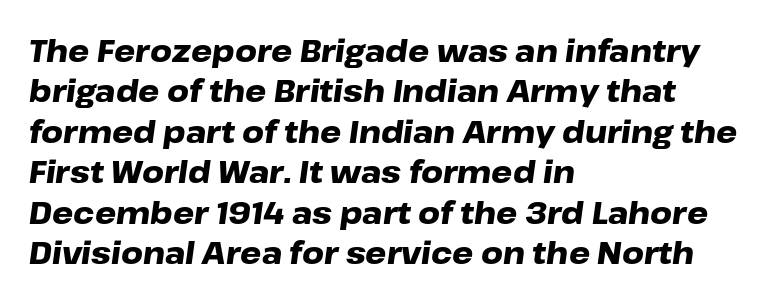
Q: Is the text bold? A: Yes.
Q: Is the text italic (slanted)? A: Yes, it leans right by about 8 degrees.
Q: Is the text underlined? A: No.
Q: How is the paragraph aligned? A: Left-aligned.
Q: Is the spacing between letters normal or unusually wide? A: Normal.
Q: Is the spacing between lines tight, normal or loose? A: Normal.
Q: Width (condensed, normal, or wide)? A: Wide.
Q: Stroke contrast? A: Low.
Q: x-height? A: Medium.
Q: Monospaced? A: No.
